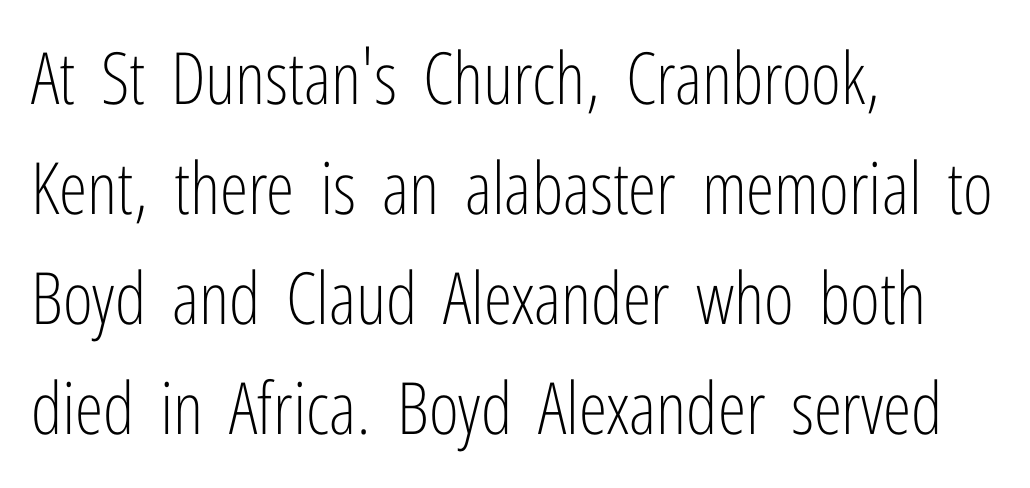
Between one letter and the next there's only the usual sliver of space. These lines stack with their left ends in a neat column. How would I describe the line gaps? Plain and ordinary. Font category for this specimen: sans-serif. The font's upright variant was chosen for this text. Just letters on the line, the space beneath them empty.
